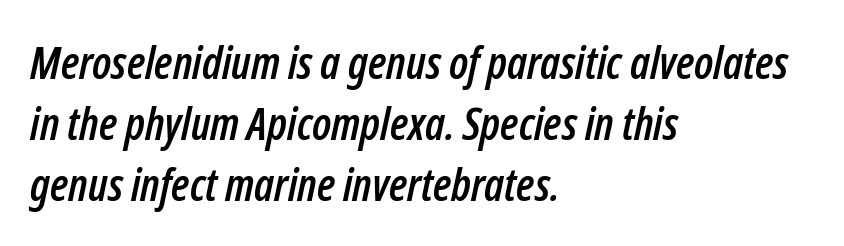
Think of a printed novel: that variable character pitch is what you see here. Normally led — the rows are evenly, conventionally spaced. Reading down the block, your eye returns to a fixed left position each line. Tracking value appears to be zero — textbook default spacing. Looking at the ascenders, they clearly lean. The strip under each line holds only bare page.
